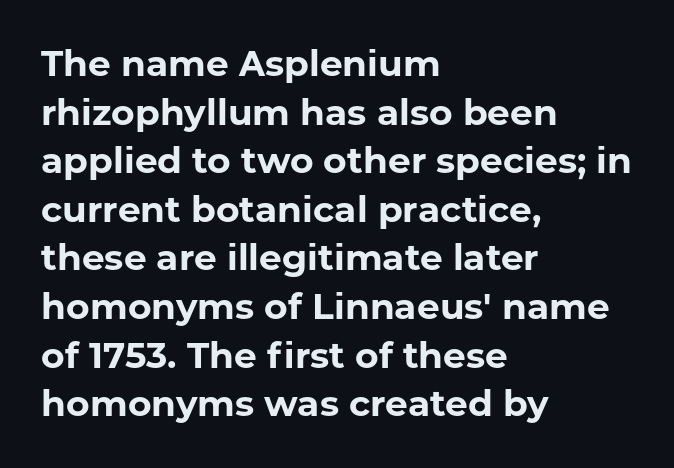
{"serif": "no", "italic": "no", "bold": "yes", "weight": "bold", "width": "normal", "stroke_contrast": "low", "x_height": "medium", "monospaced": "no", "underline": "no", "align": "left", "line_spacing": "normal", "line_spacing_ratio": 1.35, "letter_spacing": "normal", "letter_spacing_em": 0.0, "glyph_px": 36}
